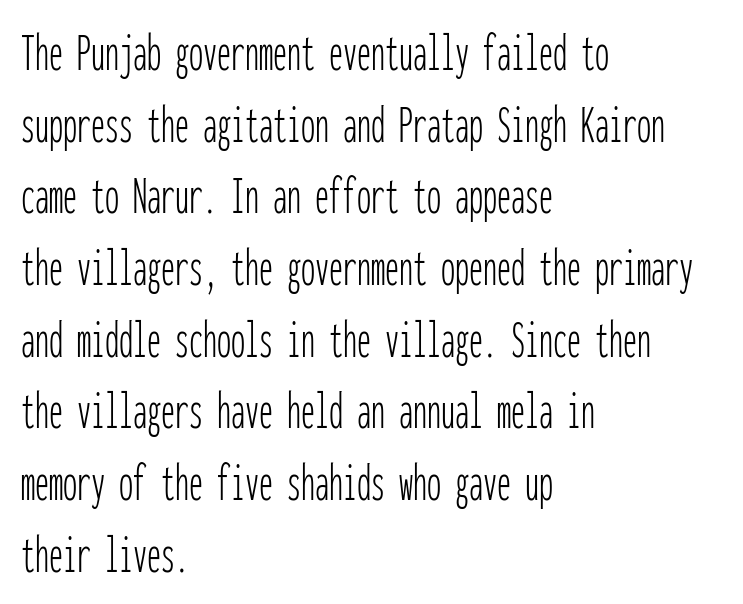
Regarding leading, the lines here are spaced in the standard way. Characters remain perfectly vertical along every line. Descender tails drop into unmarked territory. This sample uses a sans-serif face. On a weight scale, this lands at 450 or below.
